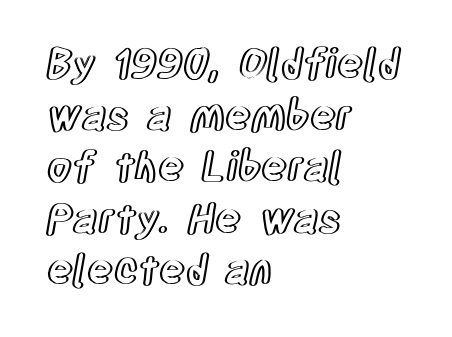
{"width": "condensed", "x_height": "large", "monospaced": "no", "underline": "no", "align": "left", "line_spacing": "normal", "line_spacing_ratio": 1.29, "letter_spacing": "normal", "letter_spacing_em": 0.0, "glyph_px": 40}
